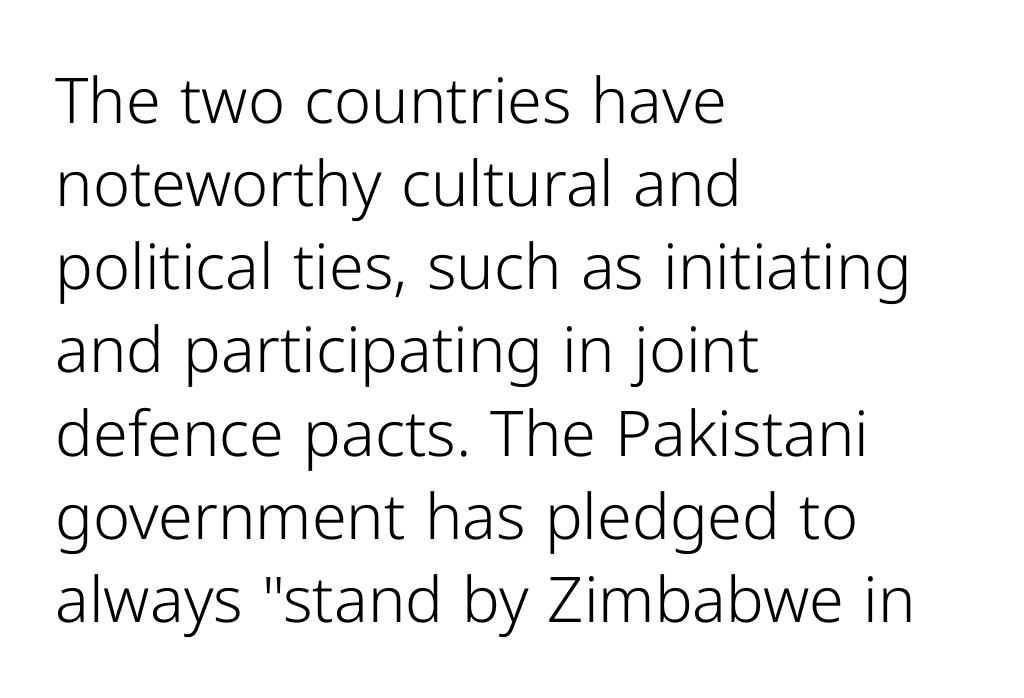
{"serif": "no", "italic": "no", "bold": "no", "weight": "light", "width": "normal", "stroke_contrast": "low", "x_height": "medium", "monospaced": "no", "underline": "no", "align": "left", "line_spacing": "normal", "line_spacing_ratio": 1.32, "letter_spacing": "normal", "letter_spacing_em": 0.0, "glyph_px": 63}
